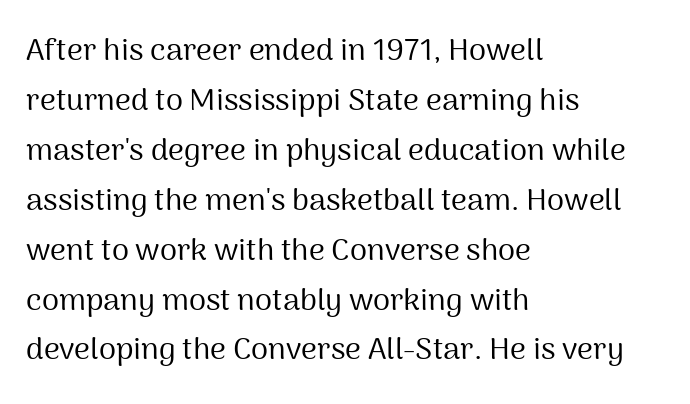
The image shows 31 px regular-weight sans-serif type, upright; set left-aligned, normal line spacing (1.61x), normal letter spacing, not underlined; medium stroke contrast and a medium x-height.
